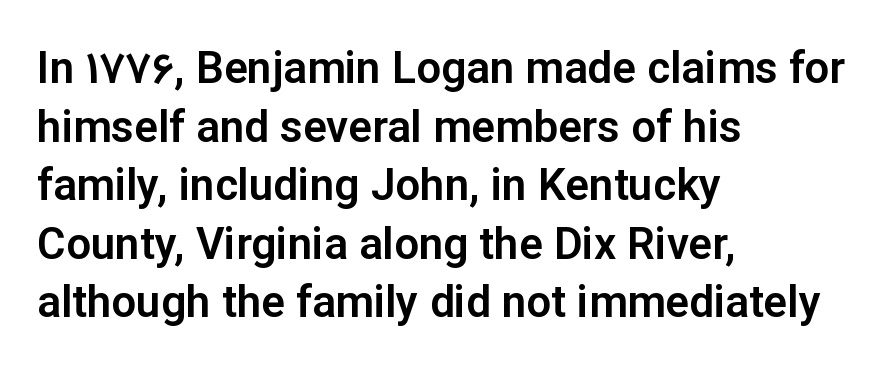
Q: Is the text italic (slanted)? A: No, it is upright.
Q: Is the typeface a serif or a sans-serif typeface? A: Sans-serif.
Q: Is the text underlined? A: No.
Q: How is the paragraph aligned? A: Left-aligned.
Q: Is the spacing between letters normal or unusually wide? A: Normal.
Q: Is the spacing between lines tight, normal or loose? A: Normal.
Q: Width (condensed, normal, or wide)? A: Normal.
Q: Stroke contrast? A: Low.
Q: x-height? A: Medium.
Q: Monospaced? A: No.
